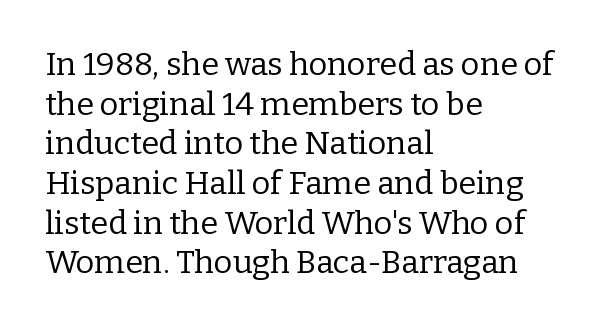
{"serif": "yes", "italic": "no", "bold": "no", "weight": "regular", "width": "normal", "stroke_contrast": "low", "x_height": "medium", "monospaced": "no", "underline": "no", "align": "left", "line_spacing_ratio": 1.24, "letter_spacing": "normal", "letter_spacing_em": 0.0, "glyph_px": 32}
